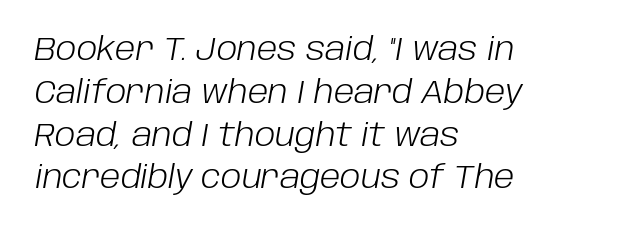
{"italic": "yes", "lean": "right", "slant_degrees": 10, "bold": "no", "weight": "light", "width": "normal", "stroke_contrast": "low", "x_height": "large", "monospaced": "no", "underline": "no", "align": "left", "line_spacing": "normal", "line_spacing_ratio": 1.38, "letter_spacing": "normal", "letter_spacing_em": 0.0, "glyph_px": 31}
